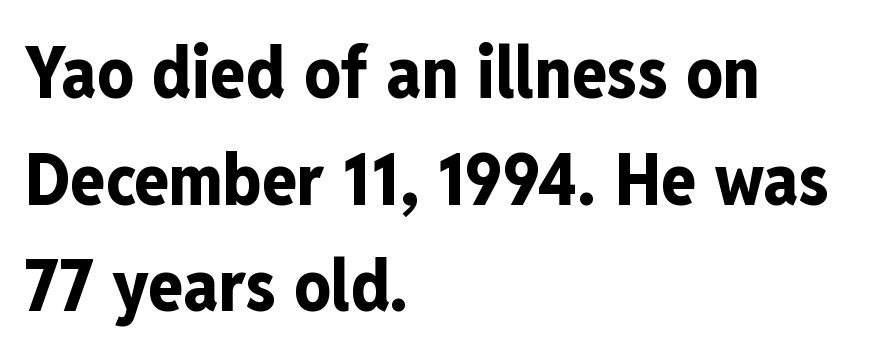
Q: Is the text bold? A: Yes.
Q: Is the text italic (slanted)? A: No, it is upright.
Q: Is the typeface a serif or a sans-serif typeface? A: Sans-serif.
Q: Is the text underlined? A: No.
Q: How is the paragraph aligned? A: Left-aligned.
Q: Is the spacing between letters normal or unusually wide? A: Normal.
Q: Is the spacing between lines tight, normal or loose? A: Normal.
Q: Width (condensed, normal, or wide)? A: Condensed.
Q: Stroke contrast? A: Low.
Q: x-height? A: Medium.
Q: Monospaced? A: No.
